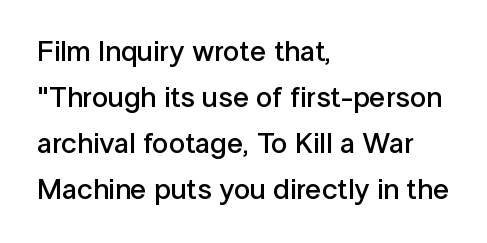
Each word holds together tightly as a unit, with standard inter-letter gaps. The typesetter chose a ragged-right arrangement here. The space between consecutive lines is moderate. The foot of each line stays bare and open.
